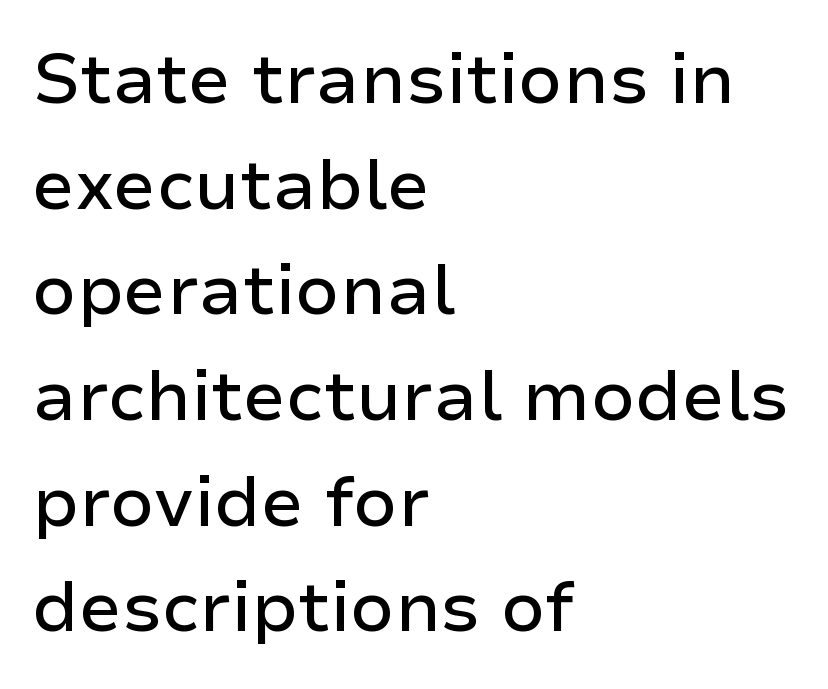
Q: Is the text italic (slanted)? A: No, it is upright.
Q: Is the typeface a serif or a sans-serif typeface? A: Sans-serif.
Q: Is the text underlined? A: No.
Q: How is the paragraph aligned? A: Left-aligned.
Q: Is the spacing between letters normal or unusually wide? A: Normal.
Q: Is the spacing between lines tight, normal or loose? A: Normal.
Q: Width (condensed, normal, or wide)? A: Normal.
Q: Stroke contrast? A: Low.
Q: x-height? A: Medium.
Q: Monospaced? A: No.
